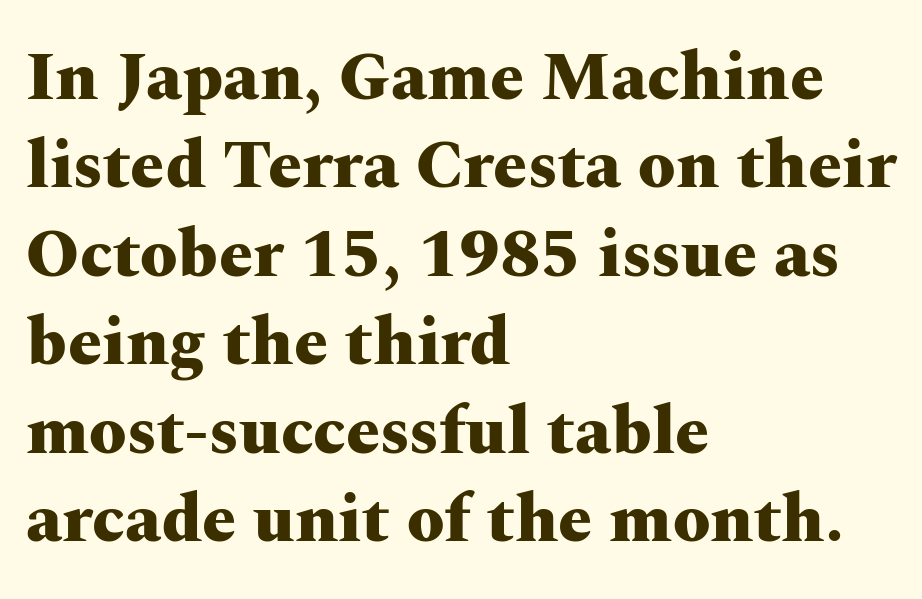
{"serif": "yes", "italic": "no", "bold": "yes", "weight": "heavy", "width": "wide", "stroke_contrast": "medium", "x_height": "medium", "monospaced": "no", "underline": "no", "align": "left", "line_spacing": "normal", "line_spacing_ratio": 1.3, "letter_spacing": "normal", "letter_spacing_em": 0.0, "glyph_px": 68}
